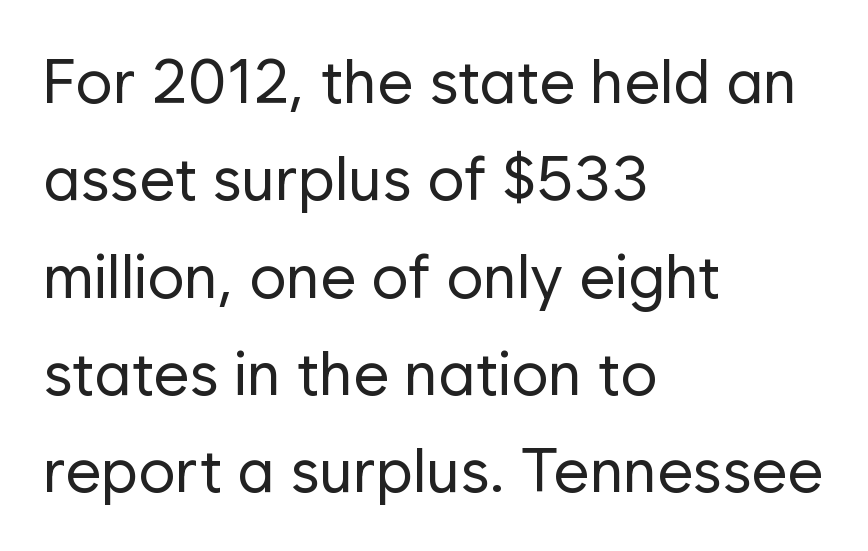
{"serif": "no", "italic": "no", "bold": "no", "weight": "regular", "width": "normal", "stroke_contrast": "low", "x_height": "medium", "monospaced": "no", "underline": "no", "align": "left", "line_spacing": "normal", "line_spacing_ratio": 1.57, "letter_spacing": "normal", "letter_spacing_em": 0.0, "glyph_px": 62}
